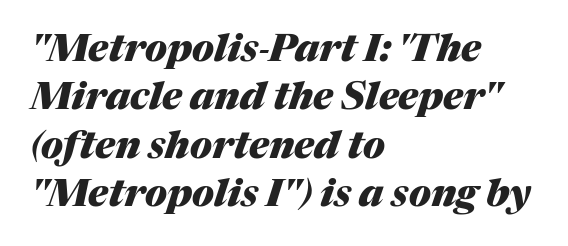
The image shows 38 px heavy type, italic (leaning right); set left-aligned, normal line spacing (1.27x), normal letter spacing, not underlined; medium stroke contrast and a medium x-height.
